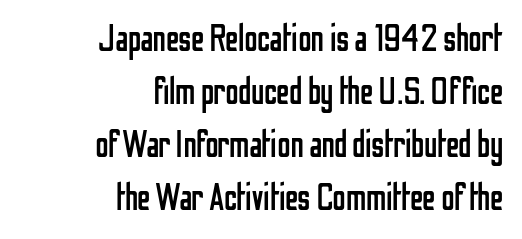
Rows of type keep a routine distance in the vertical direction. These lines are rendered in a variable-pitch font. Descender tails drop into unmarked territory. The characters display no serif detailing; their extremities are plain. Caption: multi-line text, flush right, ragged left. Heaviness? Minimal to ordinary, like unemphasized prose.
